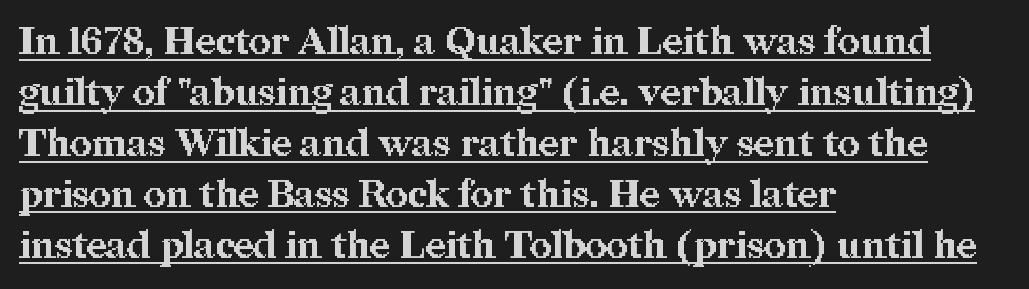
{"serif": "yes", "italic": "no", "bold": "yes", "weight": "bold", "width": "normal", "stroke_contrast": "medium", "x_height": "medium", "monospaced": "no", "underline": "yes", "align": "left", "line_spacing": "normal", "line_spacing_ratio": 1.34, "letter_spacing": "normal", "letter_spacing_em": 0.0, "glyph_px": 38}
